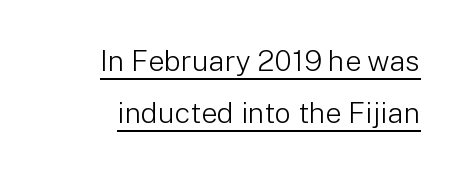
Q: Is the text bold? A: No.
Q: Is the text italic (slanted)? A: No, it is upright.
Q: Is the typeface a serif or a sans-serif typeface? A: Sans-serif.
Q: Is the text underlined? A: Yes.
Q: How is the paragraph aligned? A: Right-aligned.
Q: Is the spacing between letters normal or unusually wide? A: Normal.
Q: Width (condensed, normal, or wide)? A: Normal.
Q: Stroke contrast? A: Low.
Q: x-height? A: Medium.
Q: Monospaced? A: No.
